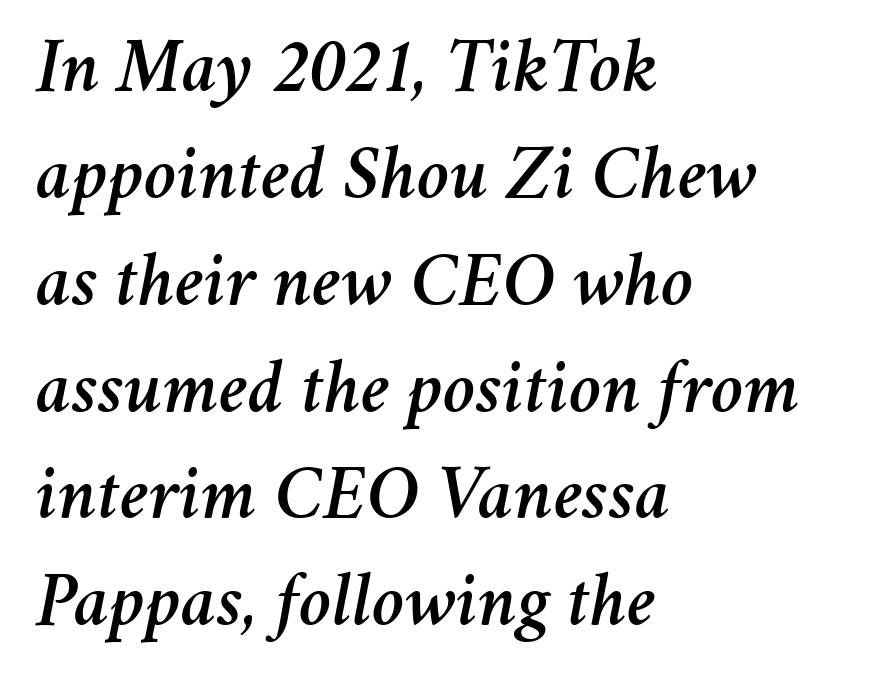
Compared with a centered layout, this one pins lines to the left instead. Nothing unusual about the tracking: characters are spaced as the font intends. The text carries the slant typical of an italic or oblique font. A typesetter would call this proportional, since set widths differ per character. The passage shown is not underscored anywhere.
